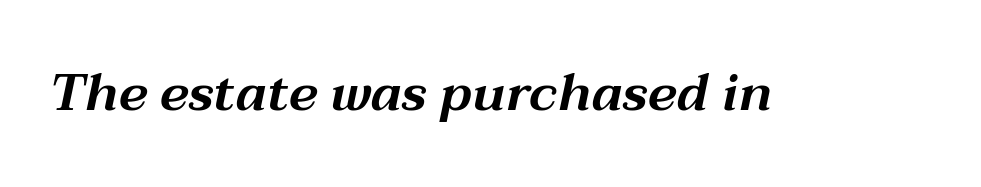
The image shows 52 px wide type, italic (leaning right); set normal letter spacing, not underlined; medium stroke contrast and a medium x-height.
